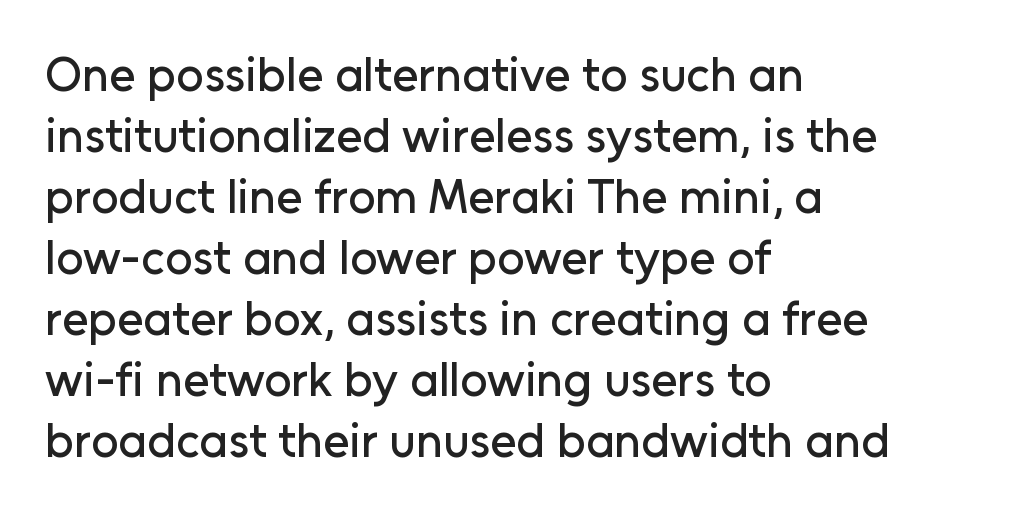
A roman cut, with each character standing at attention. Proportional: the letters do not fall into vertical columns. The space directly below the letters is spotless. This is sans-serif lettering, the kind often seen on screens and signage.
